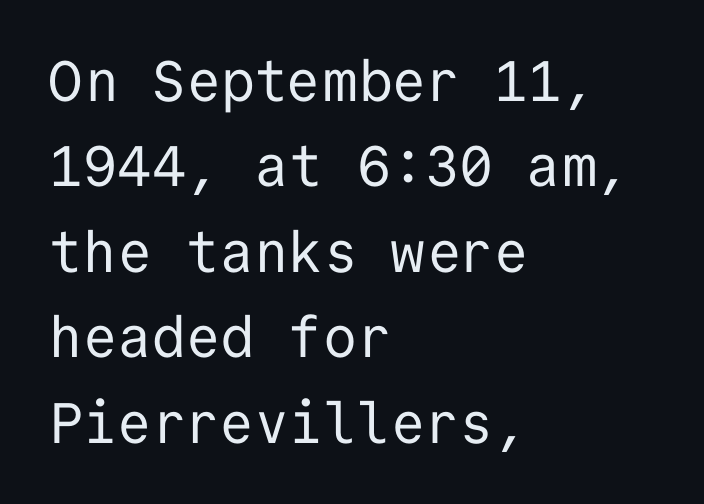
The image shows 57 px regular-weight sans-serif type, upright, monospaced; set left-aligned, normal line spacing (1.5x), normal letter spacing, not underlined; low stroke contrast and a medium x-height.
